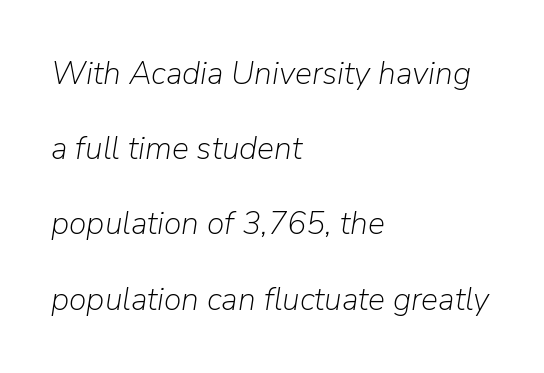
Just letters on the line, the space beneath them empty. Heft: none added — not bold. Leading is clearly above the norm, producing a sparse column. The rendering keeps characters at their native spacing.
